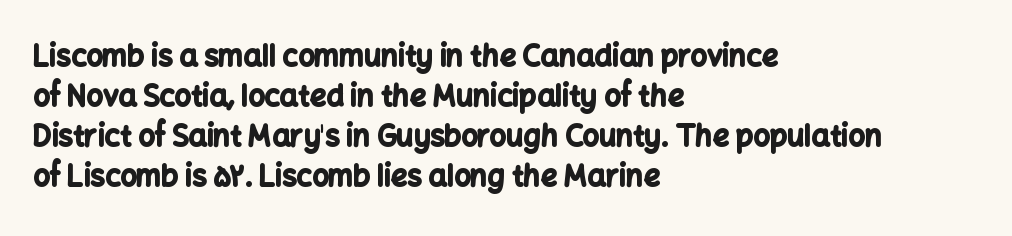
The strokes are fattened all the way to bold. The passage shown is typeset with a sans-serif family. A roman cut, with each character standing at attention. Spacing verdict: proportional, widths tailored to each character. Decoration check: the copy has no underline. What stands out about the letter spacing? Nothing — it is the standard amount.
